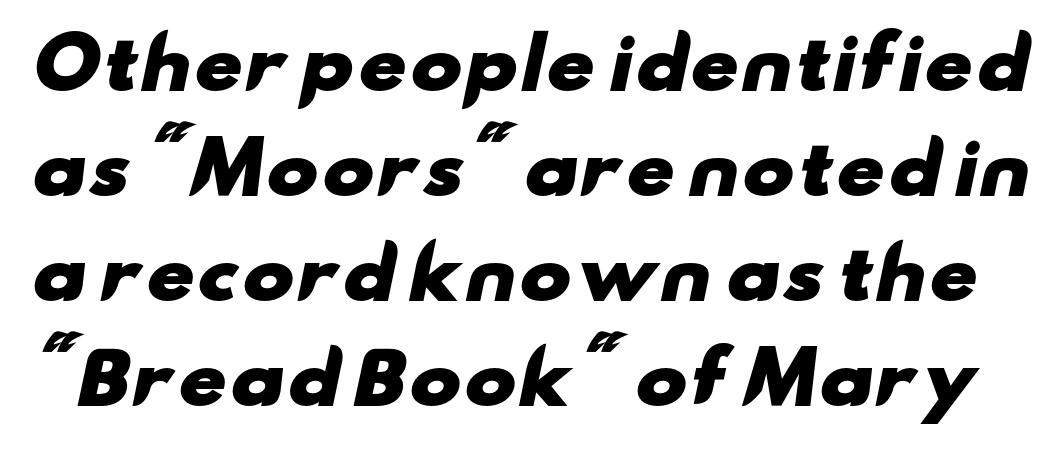
Q: Is the text bold? A: Yes.
Q: Is the typeface a serif or a sans-serif typeface? A: Sans-serif.
Q: Is the text underlined? A: No.
Q: Is the spacing between letters normal or unusually wide? A: Normal.
Q: Is the spacing between lines tight, normal or loose? A: Normal.
Q: Width (condensed, normal, or wide)? A: Wide.
Q: Stroke contrast? A: Low.
Q: x-height? A: Small.
Q: Monospaced? A: No.
